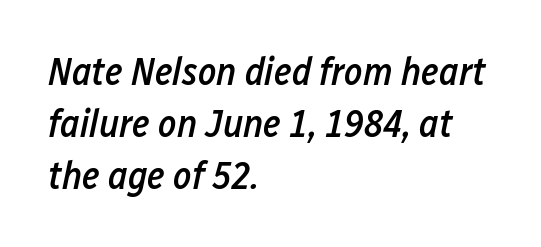
Q: Is the text bold? A: Semi-bold.
Q: Is the text italic (slanted)? A: Yes, it leans right by about 12 degrees.
Q: Is the text underlined? A: No.
Q: How is the paragraph aligned? A: Left-aligned.
Q: Is the spacing between letters normal or unusually wide? A: Normal.
Q: Is the spacing between lines tight, normal or loose? A: Normal.
Q: Width (condensed, normal, or wide)? A: Condensed.
Q: Stroke contrast? A: Low.
Q: x-height? A: Medium.
Q: Monospaced? A: No.
